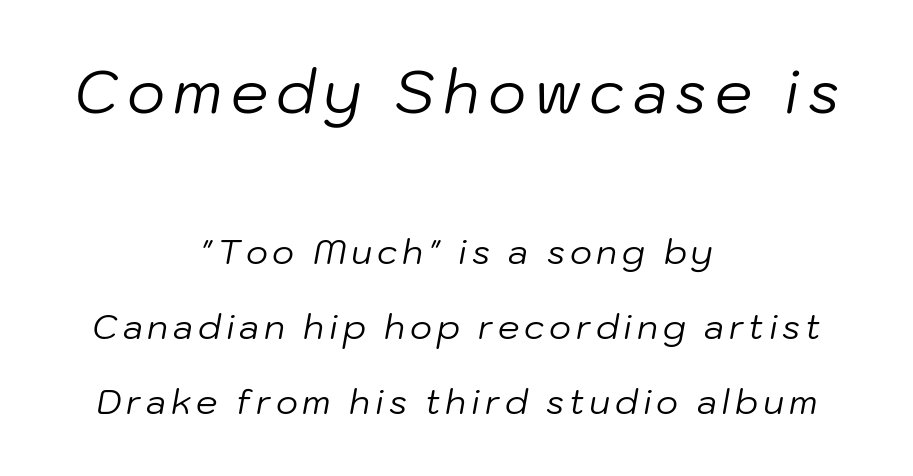
The image shows 59 px regular-weight type, italic (leaning right); set centered, loose line spacing (2.2x), not underlined; the first (top) block is 1.74x larger; low stroke contrast and a medium x-height.
